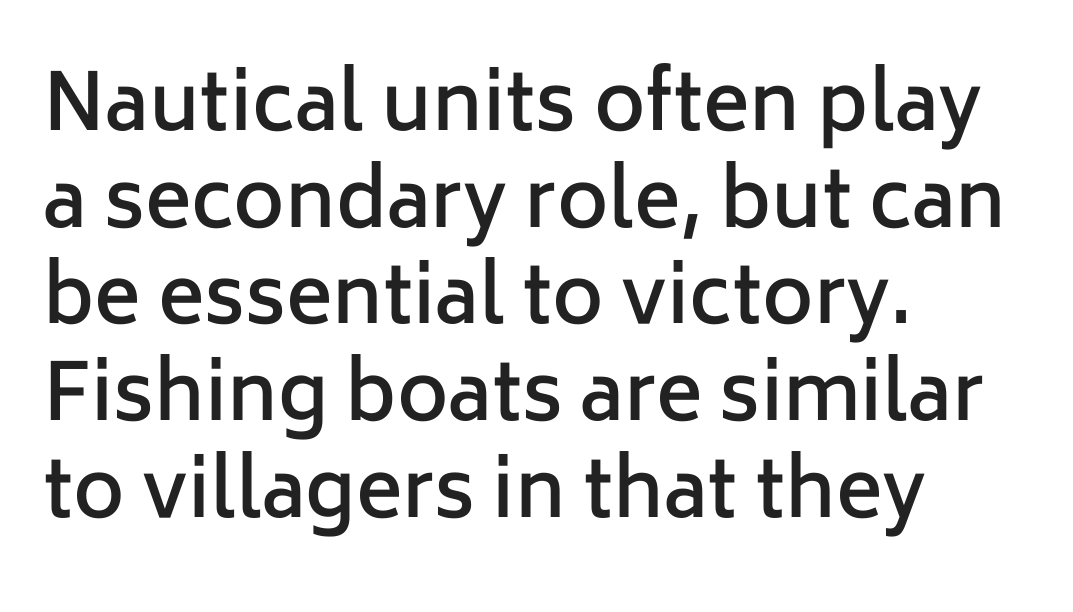
{"serif": "no", "italic": "no", "bold": "semi", "weight": "semibold", "width": "normal", "stroke_contrast": "low", "x_height": "medium", "monospaced": "no", "underline": "no", "align": "left", "line_spacing_ratio": 1.24, "letter_spacing": "normal", "letter_spacing_em": 0.0, "glyph_px": 78}
